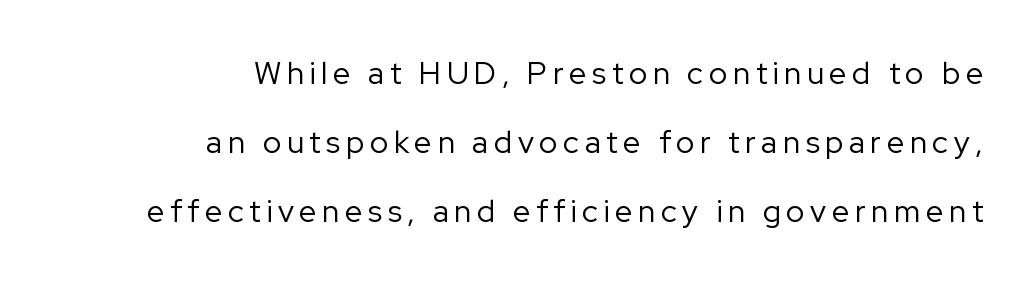
The image shows 31 px regular-weight sans-serif type, upright; set right-aligned, loose line spacing (2.22x), not underlined; low stroke contrast and a medium x-height.
